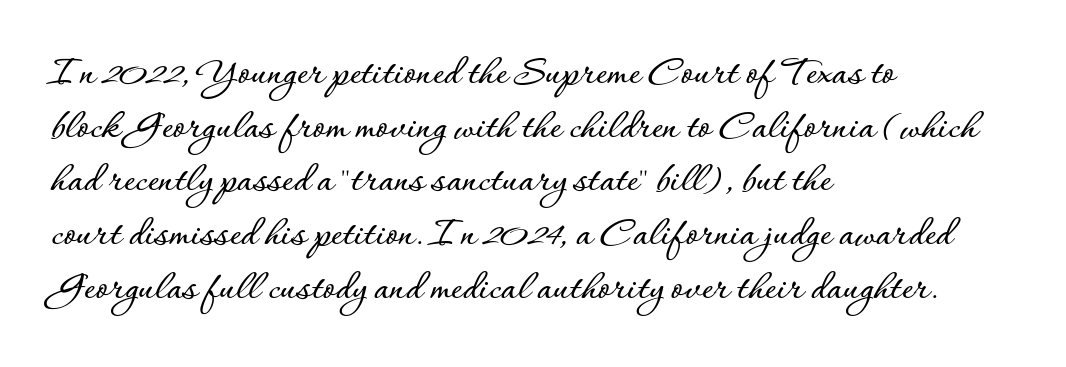
Letters rest on an invisible, unmarked baseline. Successive baselines arrive at the customary interval. You could not count columns in this text — the font is proportionally spaced. The lines in this sample share a left origin and differ only in where they stop. Default kerning and tracking; the words read as compact shapes.
